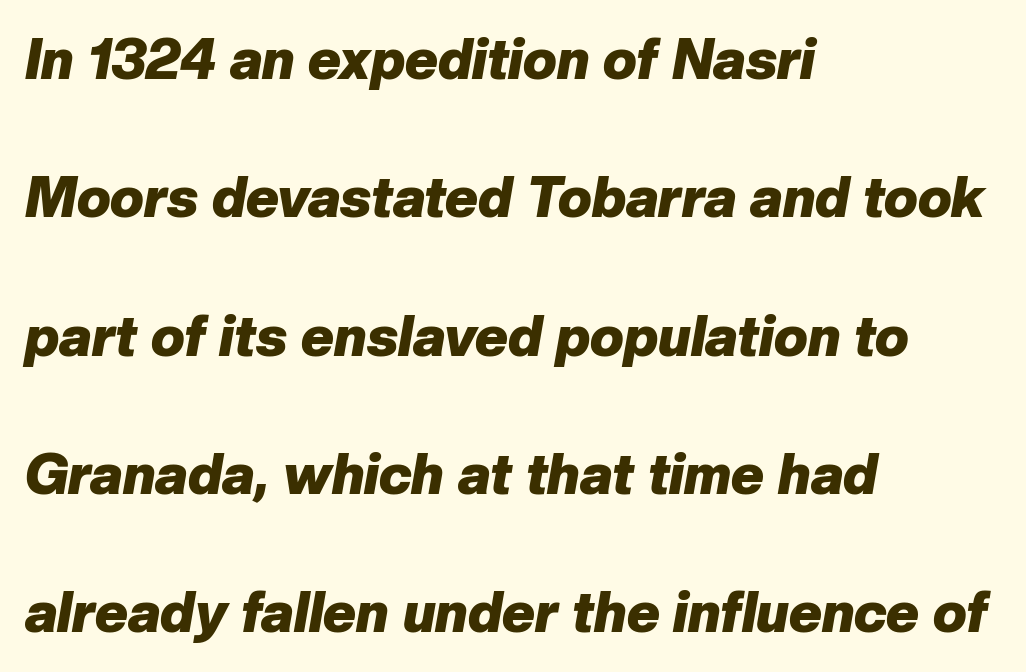
The image shows 56 px heavy type, italic (leaning right); set left-aligned, loose line spacing (2.47x), normal letter spacing, not underlined; low stroke contrast and a medium x-height.
